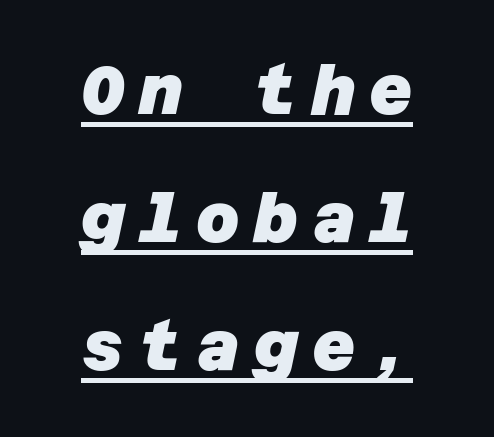
Q: Is the text bold? A: Yes.
Q: Is the typeface a serif or a sans-serif typeface? A: Sans-serif.
Q: Is the text underlined? A: Yes.
Q: How is the paragraph aligned? A: Centered.
Q: Is the spacing between letters normal or unusually wide? A: Unusually wide.
Q: Is the spacing between lines tight, normal or loose? A: Loose.
Q: Width (condensed, normal, or wide)? A: Normal.
Q: Stroke contrast? A: Low.
Q: x-height? A: Large.
